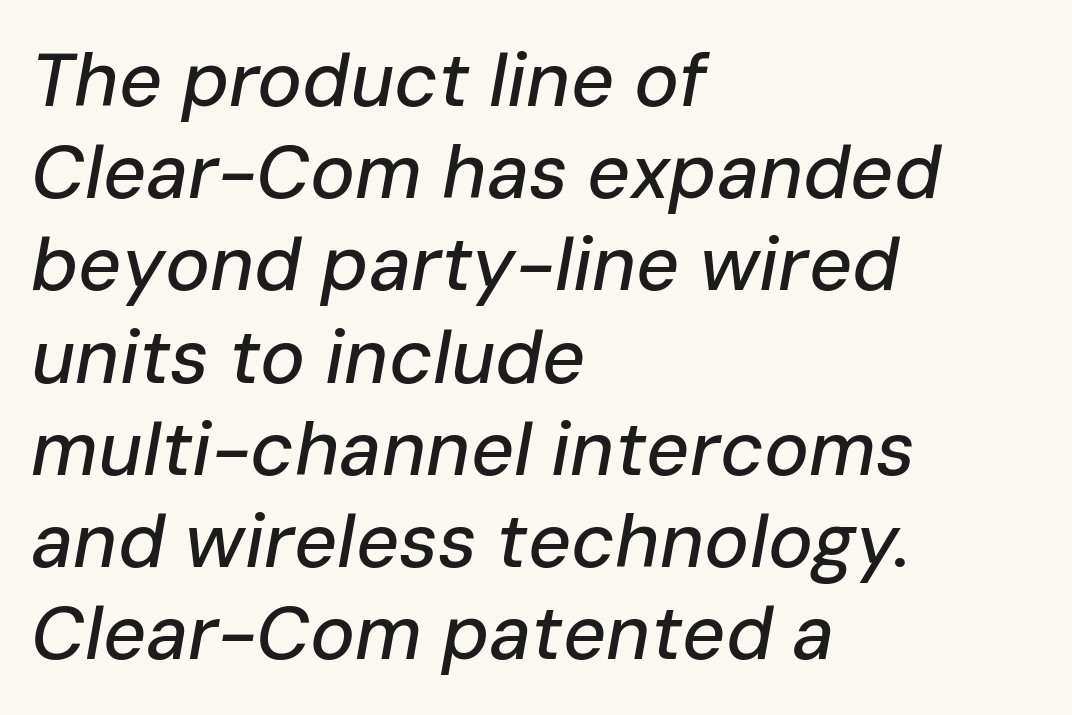
The image shows 75 px text type, italic (leaning right); set left-aligned, line spacing 1.23x, normal letter spacing, not underlined; low stroke contrast and a medium x-height.
